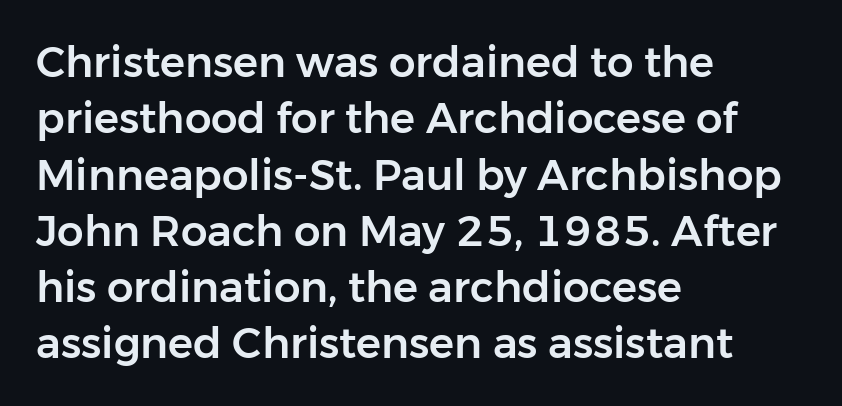
{"serif": "no", "italic": "no", "width": "normal", "stroke_contrast": "low", "x_height": "medium", "monospaced": "no", "underline": "no", "align": "left", "line_spacing": "normal", "line_spacing_ratio": 1.34, "letter_spacing": "normal", "letter_spacing_em": 0.0, "glyph_px": 42}
